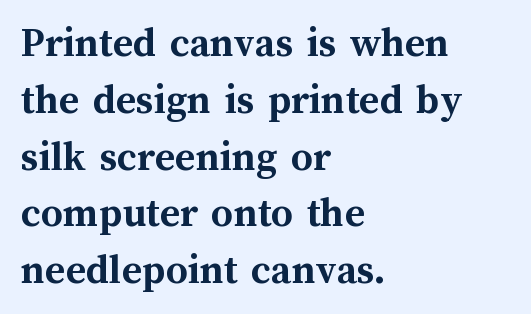
Check under the words: just untouched page. The face used here is proportionally spaced, like ordinary book or web type. Interline gaps are of average width in this sample. Inter-character spacing is left at the font's built-in metrics. Does the copy run flush right? No — it runs flush left. Caption: bold face, heavy strokes.
